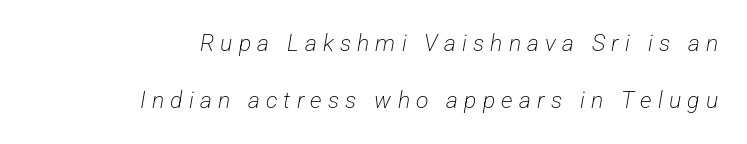
The image shows 23 px text type; set right-aligned, loose line spacing (2.5x), unusually wide letter spacing (+0.27 em), not underlined.
